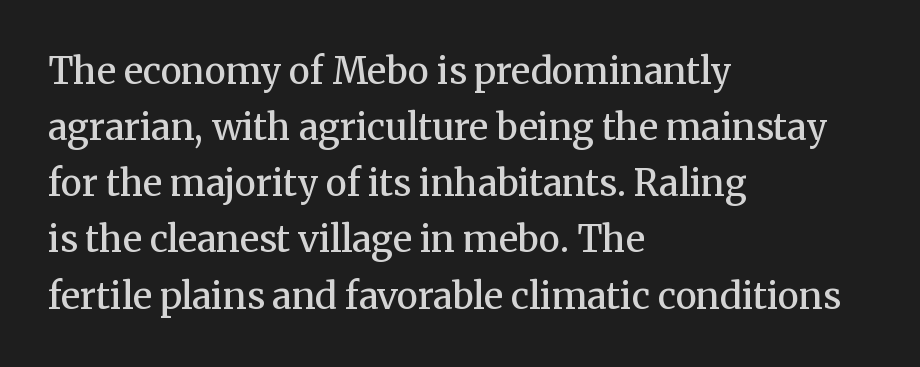
Check where the strokes stop: tiny serifs finish them off. A bit beefed up — I'd call it semibold rather than bold. Vertically, the passage feels balanced, rows spaced as you'd expect. Nobody drew a line under any word here. Observe the ordinary spacing: letters are neighbours, not strangers. These lines are rendered in a variable-pitch font.
